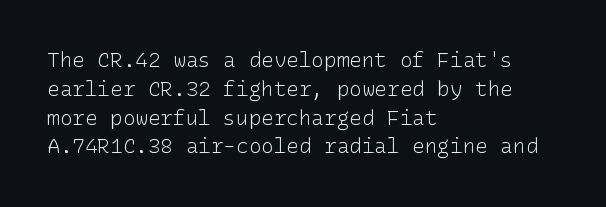
{"italic": "no", "bold": "no", "underline": "no", "align": "left", "line_spacing": "normal", "line_spacing_ratio": 1.37, "letter_spacing": "normal", "letter_spacing_em": 0.0, "glyph_px": 21}
